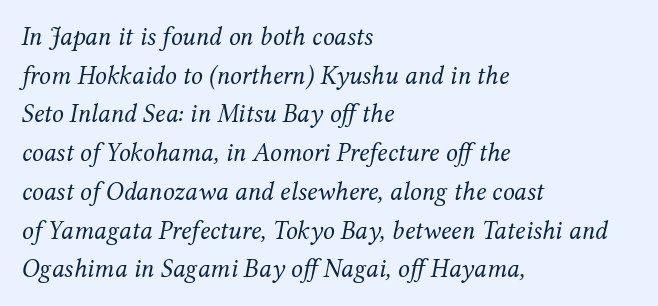
Q: Is the text bold? A: No.
Q: Is the text italic (slanted)? A: Yes, it leans right by about 12 degrees.
Q: Is the text underlined? A: No.
Q: How is the paragraph aligned? A: Left-aligned.
Q: Is the spacing between letters normal or unusually wide? A: Normal.
Q: Is the spacing between lines tight, normal or loose? A: Normal.
